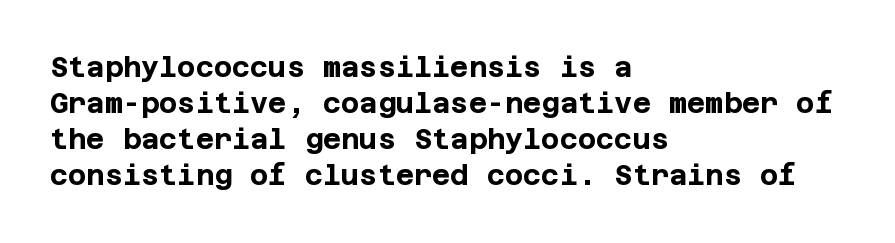
{"serif": "no", "italic": "no", "bold": "yes", "weight": "bold", "width": "normal", "stroke_contrast": "low", "x_height": "large", "underline": "no", "align": "left", "line_spacing": "normal", "line_spacing_ratio": 1.29, "letter_spacing": "normal", "letter_spacing_em": 0.0, "glyph_px": 28}
